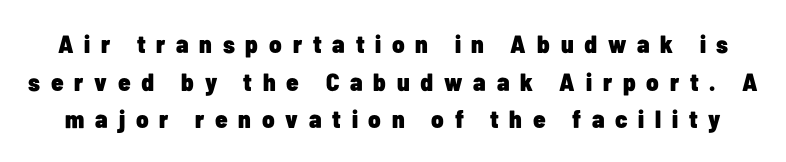
A full-strength bold gives these letters their thick strokes. This sample uses an upright cut, with every glyph sitting square on the baseline. Honestly, the row spacing looks completely unremarkable. The line texture is sparse and dotted thanks to wide tracking.
